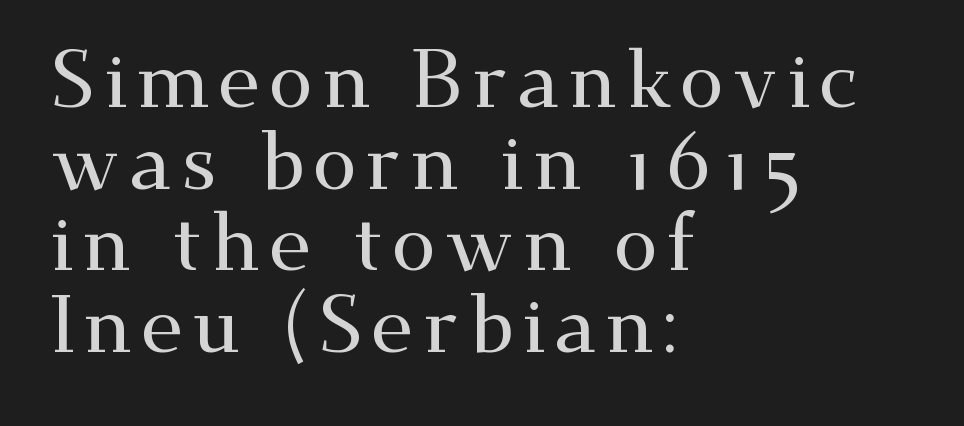
Q: Is the text italic (slanted)? A: No, it is upright.
Q: Is the typeface a serif or a sans-serif typeface? A: Serif.
Q: Is the text underlined? A: No.
Q: How is the paragraph aligned? A: Left-aligned.
Q: Is the spacing between lines tight, normal or loose? A: Tight.
Q: Width (condensed, normal, or wide)? A: Wide.
Q: Stroke contrast? A: Medium.
Q: x-height? A: Small.
Q: Monospaced? A: No.
